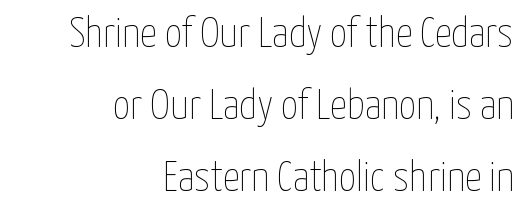
Rule under the text: the space is simply empty. Glyph-to-glyph distance matches everyday printed text. These lines are rendered in a variable-pitch font. When letters stand straight like this, we call the style roman or upright. No chunkiness to these letters — they're not bold.
